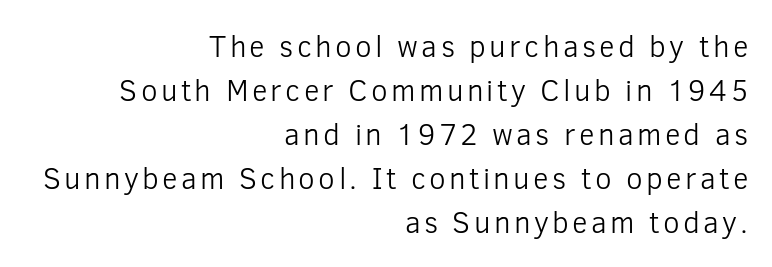
The lettering stays uniformly vertical, giving the passage a roman look. One-word summary of the alignment: right. A typesetter would label this face a sans. Check the space under the baseline: it is left empty. Counters stay open thanks to moderate or lighter strokes. The block of text has a typical density, with ordinary space between rows.
